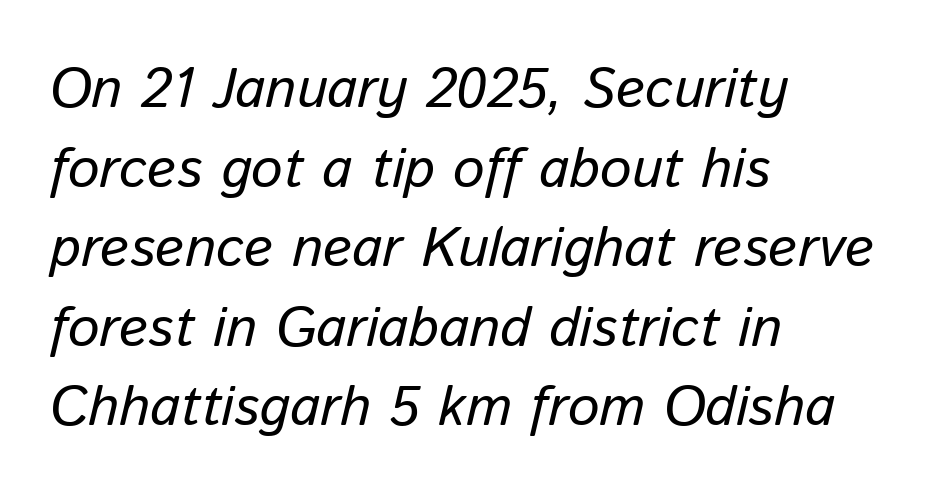
Q: Is the text bold? A: No.
Q: Is the text italic (slanted)? A: Yes, it leans right by about 13 degrees.
Q: Is the text underlined? A: No.
Q: How is the paragraph aligned? A: Left-aligned.
Q: Is the spacing between letters normal or unusually wide? A: Normal.
Q: Is the spacing between lines tight, normal or loose? A: Normal.
Q: Width (condensed, normal, or wide)? A: Normal.
Q: Stroke contrast? A: Low.
Q: x-height? A: Medium.
Q: Monospaced? A: No.
